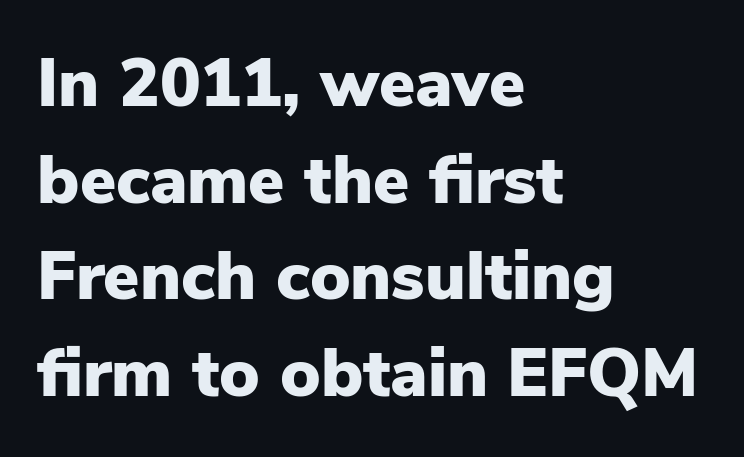
Q: Is the text bold? A: Yes.
Q: Is the text italic (slanted)? A: No, it is upright.
Q: Is the typeface a serif or a sans-serif typeface? A: Sans-serif.
Q: Is the text underlined? A: No.
Q: How is the paragraph aligned? A: Left-aligned.
Q: Is the spacing between letters normal or unusually wide? A: Normal.
Q: Is the spacing between lines tight, normal or loose? A: Normal.
Q: Width (condensed, normal, or wide)? A: Normal.
Q: Stroke contrast? A: Low.
Q: x-height? A: Medium.
Q: Monospaced? A: No.
